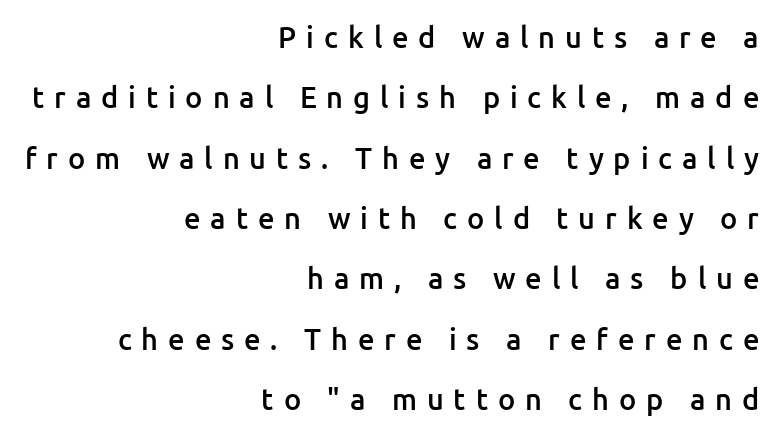
Someone cranked the tracking dial way up on this one. Posture: upright roman. Where is the straight margin? On the right. Glance below the letters and you will spot only blank space. Typographically, this falls in the sans-serif category.
